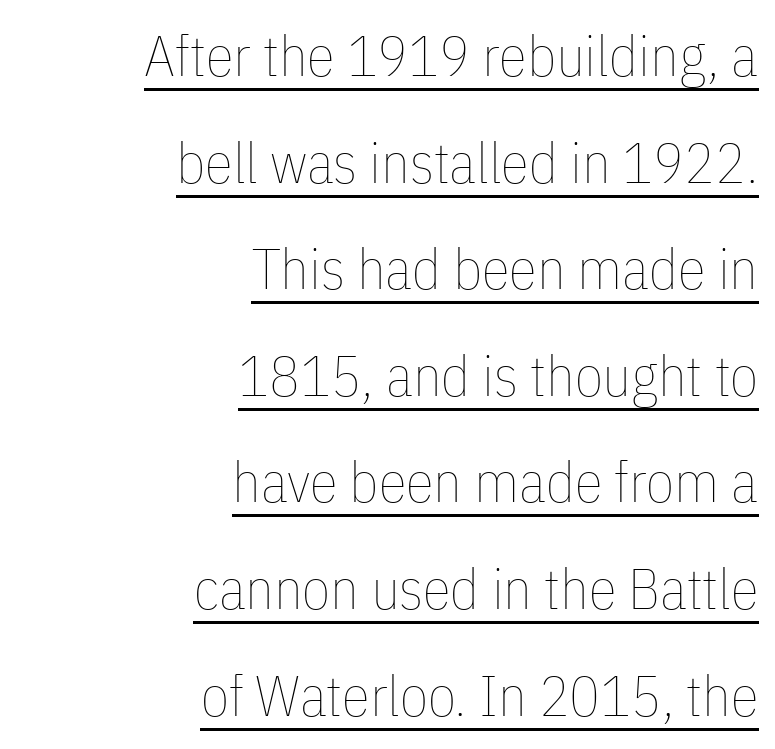
Does extra space separate the letters? No, they use regular spacing. These characters rest on top of a visible drawn line. This reads as an unemphasized weight, regular at the heaviest. Where is the straight margin? On the right. Italic: no, the glyphs are upright roman. You could not count columns in this text — the font is proportionally spaced.
